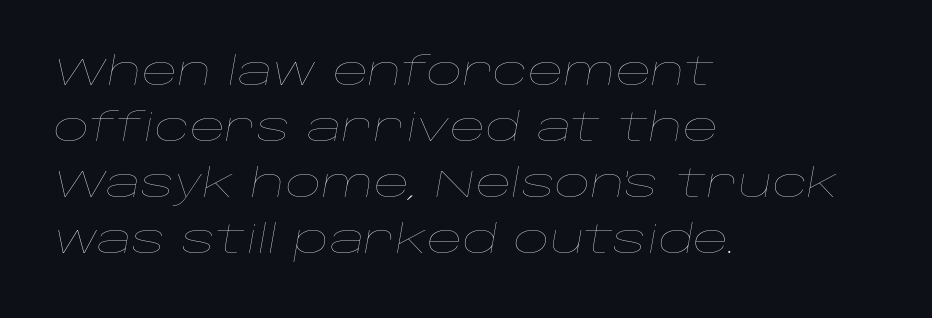
{"italic": "yes", "lean": "right", "slant_degrees": 10, "bold": "no", "weight": "thin", "width": "wide", "stroke_contrast": "low", "x_height": "large", "monospaced": "no", "underline": "no", "align": "left", "line_spacing": "normal", "line_spacing_ratio": 1.44, "letter_spacing": "normal", "letter_spacing_em": 0.0, "glyph_px": 39}
